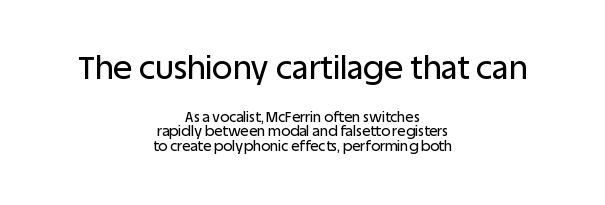
The image shows 32 px sans-serif type, upright; set centered, tight line spacing (1.06x), normal letter spacing, not underlined; the first (top) block is 2.29x larger; low stroke contrast and a large x-height.
